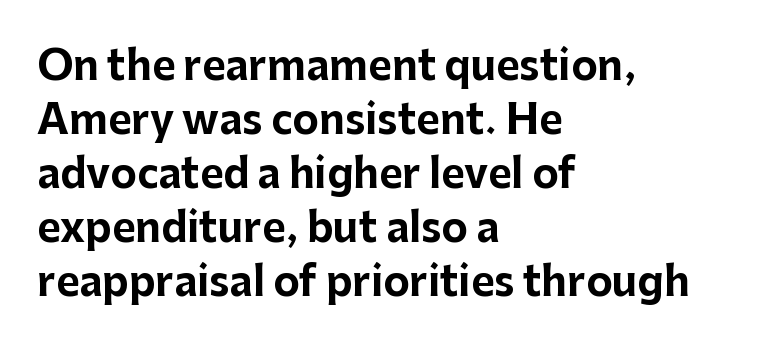
Q: Is the text bold? A: Yes.
Q: Is the text italic (slanted)? A: No, it is upright.
Q: Is the typeface a serif or a sans-serif typeface? A: Sans-serif.
Q: Is the text underlined? A: No.
Q: How is the paragraph aligned? A: Left-aligned.
Q: Is the spacing between letters normal or unusually wide? A: Normal.
Q: Is the spacing between lines tight, normal or loose? A: Normal.
Q: Width (condensed, normal, or wide)? A: Normal.
Q: Stroke contrast? A: Low.
Q: x-height? A: Medium.
Q: Monospaced? A: No.
